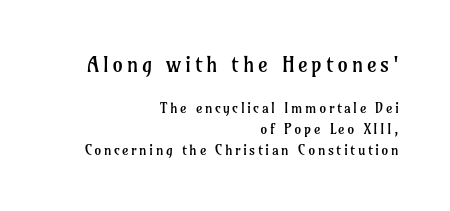
Just letters on the line, the space beneath them empty. The leading is moderate, giving the passage an even texture. Line endings align vertically; line beginnings do not. Is the stroke heavy? The answer is a plain regular-or-lighter.
